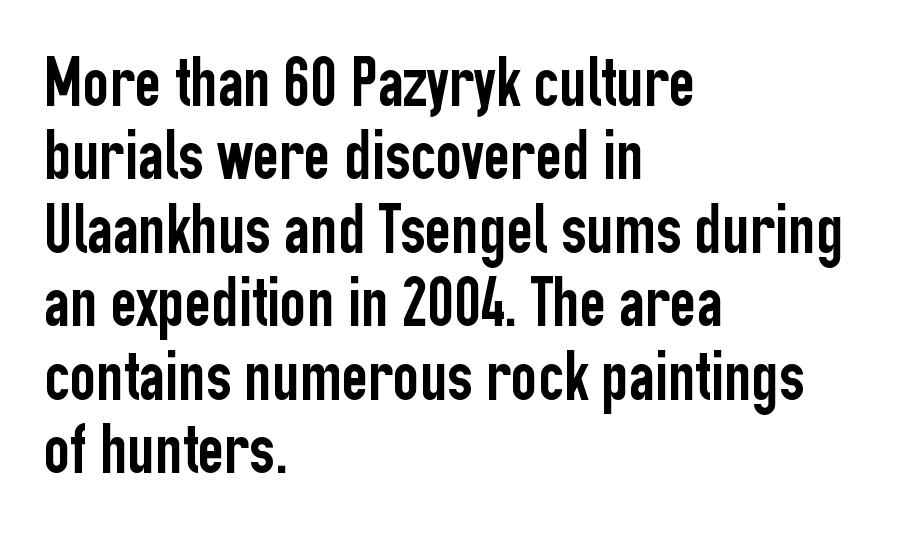
Q: Is the text italic (slanted)? A: No, it is upright.
Q: Is the typeface a serif or a sans-serif typeface? A: Sans-serif.
Q: Is the text underlined? A: No.
Q: How is the paragraph aligned? A: Left-aligned.
Q: Is the spacing between letters normal or unusually wide? A: Normal.
Q: Is the spacing between lines tight, normal or loose? A: Tight.
Q: Width (condensed, normal, or wide)? A: Condensed.
Q: Stroke contrast? A: Low.
Q: x-height? A: Medium.
Q: Monospaced? A: No.
